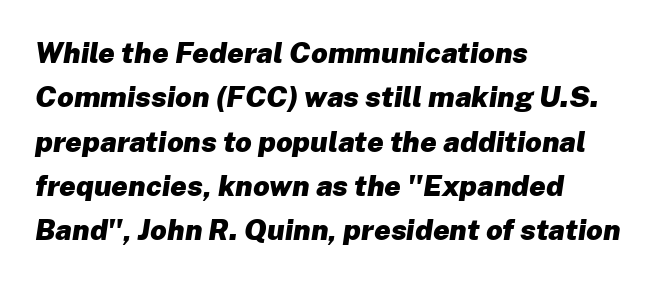
Default kerning and tracking; the words read as compact shapes. Visually the block forms a straight wall on the left and a jagged coastline on the right. Plenty of ink on the page — the face is bold. These lines are rendered in a variable-pitch font.
